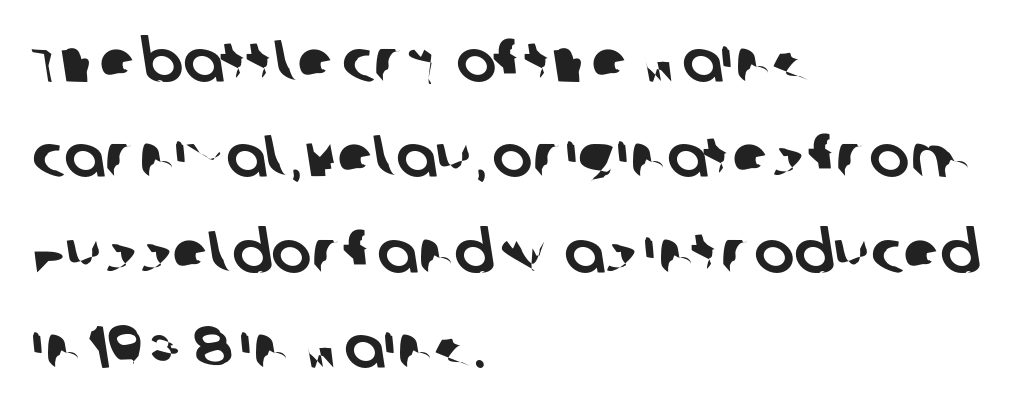
{"serif": "no", "width": "normal", "stroke_contrast": "low", "x_height": "large", "monospaced": "no", "underline": "no", "align": "left", "line_spacing": "normal", "line_spacing_ratio": 1.59, "letter_spacing": "normal", "letter_spacing_em": 0.0, "glyph_px": 60}
